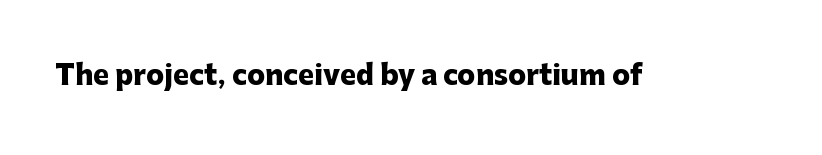
Q: Is the text bold? A: Yes.
Q: Is the text italic (slanted)? A: No, it is upright.
Q: Is the text underlined? A: No.
Q: Is the spacing between letters normal or unusually wide? A: Normal.
